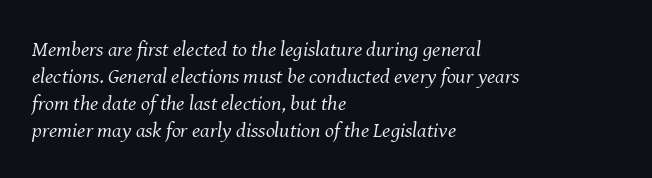
Q: Is the text bold? A: No.
Q: Is the text italic (slanted)? A: Yes, it leans right by about 8 degrees.
Q: Is the text underlined? A: No.
Q: How is the paragraph aligned? A: Left-aligned.
Q: Is the spacing between letters normal or unusually wide? A: Normal.
Q: Is the spacing between lines tight, normal or loose? A: Normal.
